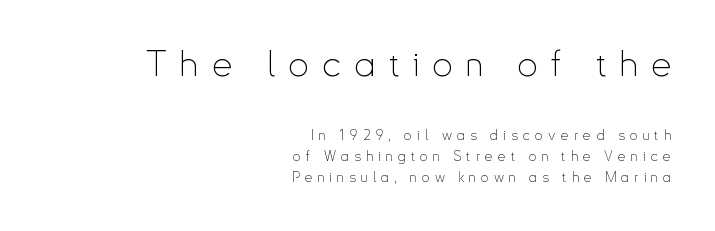
Q: Is the text bold? A: No.
Q: Is the text italic (slanted)? A: No, it is upright.
Q: Is the typeface a serif or a sans-serif typeface? A: Sans-serif.
Q: Is the text underlined? A: No.
Q: How is the paragraph aligned? A: Right-aligned.
Q: Is the spacing between letters normal or unusually wide? A: Unusually wide.
Q: Is the spacing between lines tight, normal or loose? A: Normal.
Q: Which block of text is set in a larger size, the first (top) or the second (bottom)? A: The first (top) one.
Q: Width (condensed, normal, or wide)? A: Condensed.
Q: Stroke contrast? A: Low.
Q: x-height? A: Small.
Q: Monospaced? A: No.
